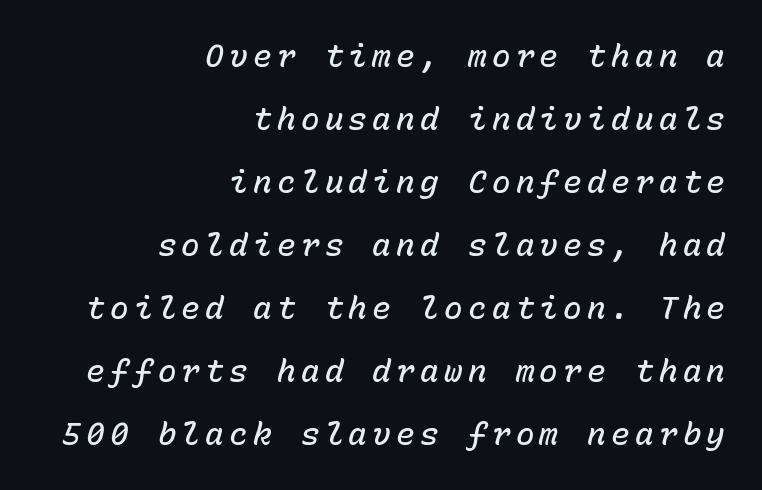
The image shows 31 px semibold type, italic (leaning right), monospaced; set right-aligned, loose line spacing (2.03x), not underlined; low stroke contrast and a medium x-height.
